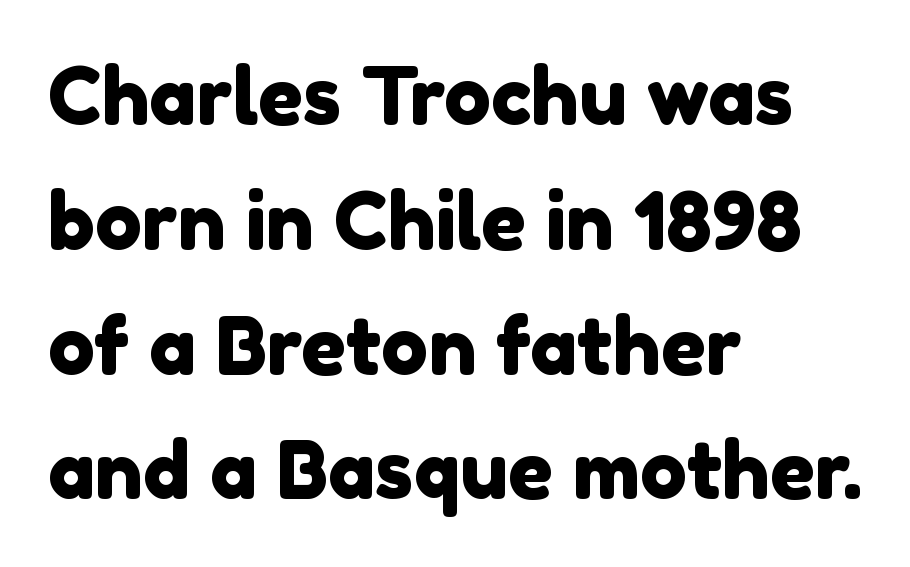
The image shows 79 px sans-serif type; set left-aligned, normal line spacing (1.58x), normal letter spacing, not underlined; a medium x-height.
